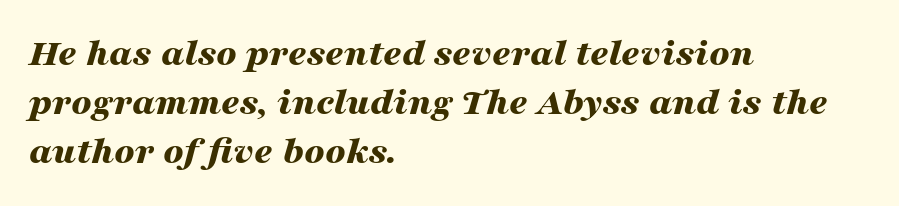
These words are printed bold, with thick strokes throughout. A bare baseline throughout the passage. Nothing unusual about the tracking: characters are spaced as the font intends. The typesetter chose a ragged-right arrangement here. This sample has the flowing, uneven cadence of proportional lettering.
